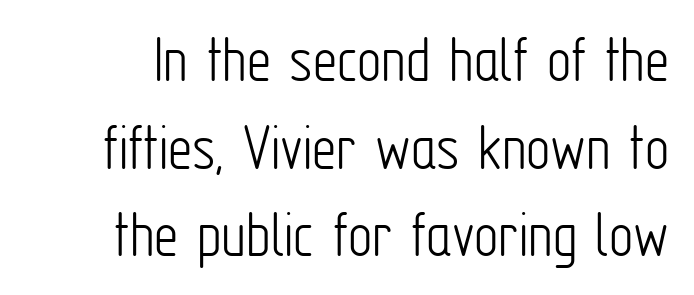
Grotesque or geometric, the face here clearly has no serifs. A typesetter would call this proportional, since set widths differ per character. The lines sit at an ordinary, default distance from one another. Clear beneath every line of the passage. Weight: in the light-to-regular range. Tracking here is standard; glyphs follow each other at the usual distance.
